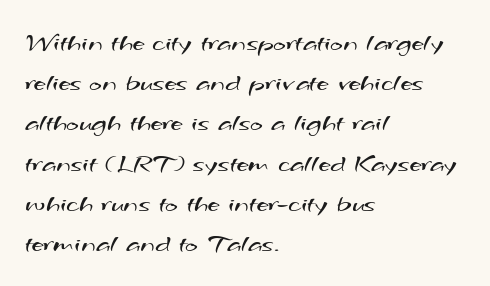
The image shows 27 px text type; set left-aligned, normal line spacing (1.49x), normal letter spacing, not underlined.
